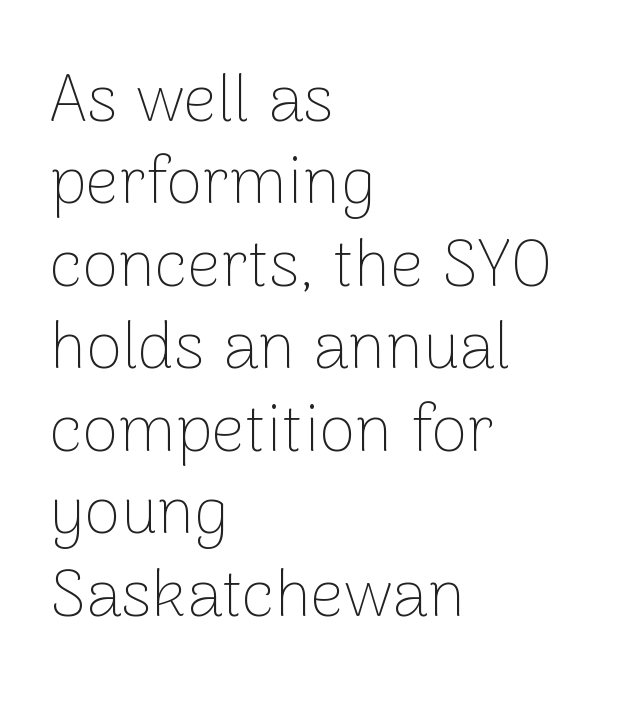
The image shows 66 px thin sans-serif type, upright; set left-aligned, normal line spacing (1.25x), normal letter spacing, not underlined; low stroke contrast and a medium x-height.
